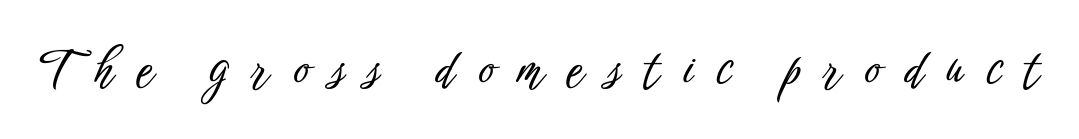
{"serif": "no", "width": "condensed", "stroke_contrast": "low", "x_height": "medium", "monospaced": "no", "underline": "no", "letter_spacing": "wide", "letter_spacing_em": 0.5, "glyph_px": 47}
